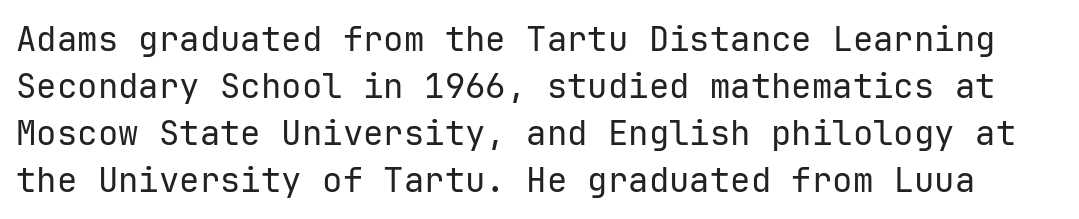
The image shows 34 px regular-weight sans-serif type, upright, monospaced; set normal line spacing (1.38x), normal letter spacing, not underlined; low stroke contrast and a medium x-height.
